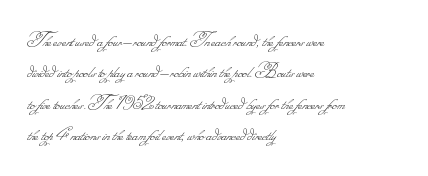
The image shows 21 px text type; set left-aligned, normal line spacing (1.49x), normal letter spacing, not underlined.
